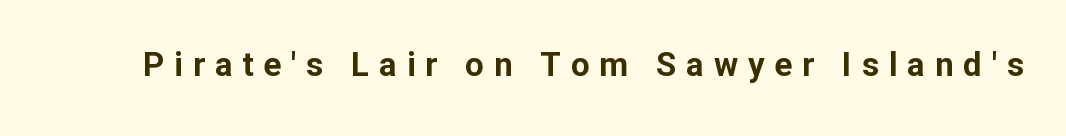
{"serif": "no", "italic": "no", "bold": "yes", "weight": "bold", "width": "normal", "stroke_contrast": "low", "x_height": "medium", "monospaced": "no", "underline": "no", "letter_spacing": "wide", "letter_spacing_em": 0.3, "glyph_px": 33}
